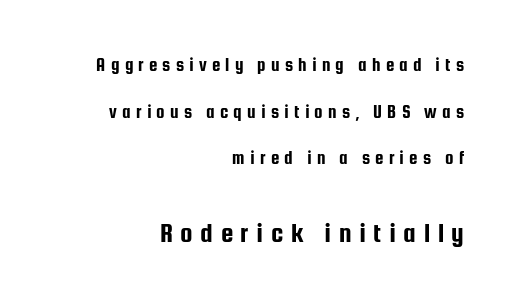
Letterform terminals end flat and unadorned throughout the passage. Think of a printed novel: that variable character pitch is what you see here. If you drew a ruler down the right edge, every line would touch it. Ascenders rise straight up at ninety degrees. Does the leading feel generous? Absolutely, it's lavish. The area under the type is left untouched.
